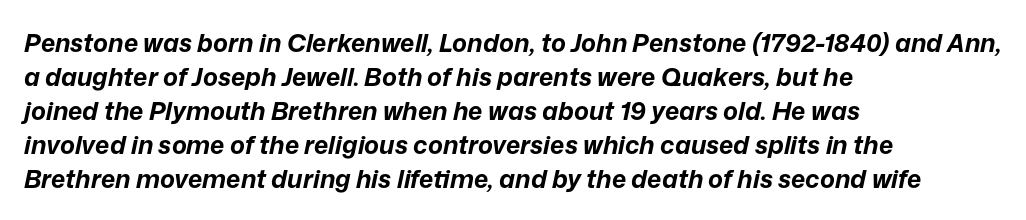
Quick note: underline off. This sample uses plain, unmodified letter spacing. The lines are quadded left. One glance says typical: line gaps are just what's usual. The text carries the slant typical of an italic or oblique font. Heavy, bold letterforms.
